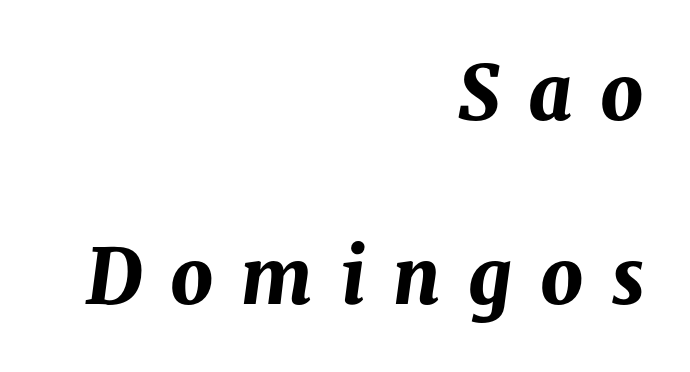
Q: Is the text bold? A: Yes.
Q: Is the text italic (slanted)? A: Yes, it leans right by about 8 degrees.
Q: Is the text underlined? A: No.
Q: How is the paragraph aligned? A: Right-aligned.
Q: Is the spacing between letters normal or unusually wide? A: Unusually wide.
Q: Is the spacing between lines tight, normal or loose? A: Loose.
Q: Width (condensed, normal, or wide)? A: Normal.
Q: Stroke contrast? A: Medium.
Q: x-height? A: Medium.
Q: Monospaced? A: No.
